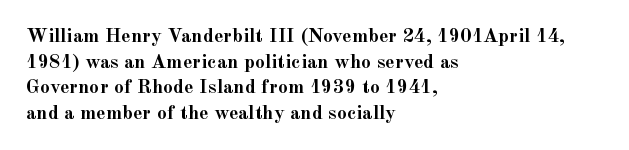
Q: Is the text bold? A: Yes.
Q: Is the text italic (slanted)? A: No, it is upright.
Q: Is the text underlined? A: No.
Q: How is the paragraph aligned? A: Left-aligned.
Q: Is the spacing between letters normal or unusually wide? A: Normal.
Q: Is the spacing between lines tight, normal or loose? A: Normal.
